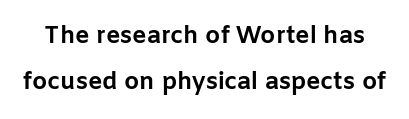
Is there much room between lines? Yes — plenty of vertical air separates them. The zone under the glyphs is completely vacant. Students, note that the glyphs here touch the page at normal intervals. Stroke thickness is high; the sample reads as a true bold.
